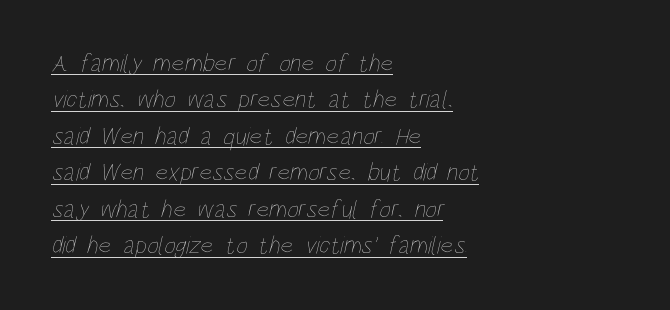
The image shows 25 px text type; set left-aligned, normal line spacing (1.46x), normal letter spacing, underlined.
